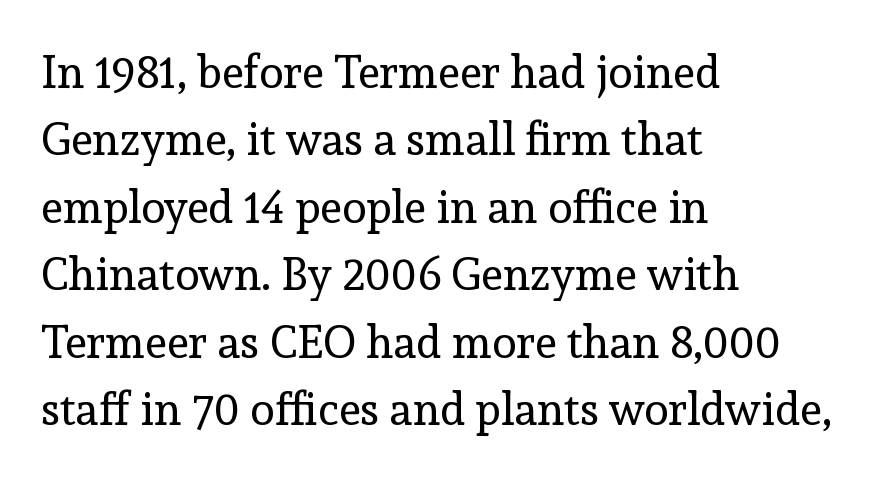
The image shows 45 px regular-weight serif type, upright; set left-aligned, normal line spacing (1.5x), normal letter spacing, not underlined; a medium x-height.
